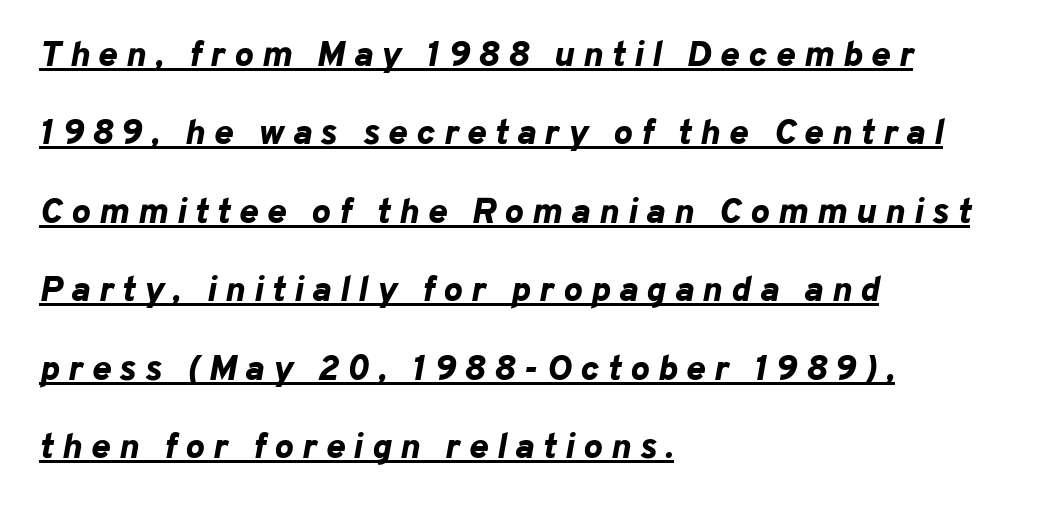
The image shows 36 px bold type, italic (leaning right); set left-aligned, loose line spacing (2.18x), unusually wide letter spacing (+0.24 em), underlined; low stroke contrast and a medium x-height.
